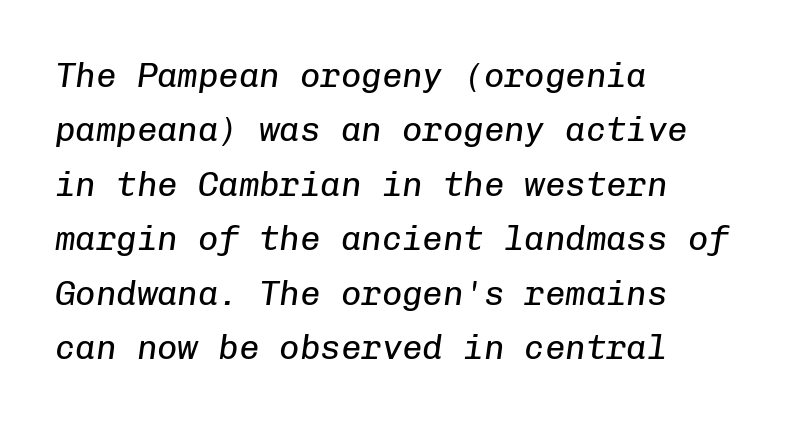
The image shows 34 px regular-weight type, italic (leaning right), monospaced; set left-aligned, normal line spacing (1.6x), normal letter spacing, not underlined; low stroke contrast and a medium x-height.
